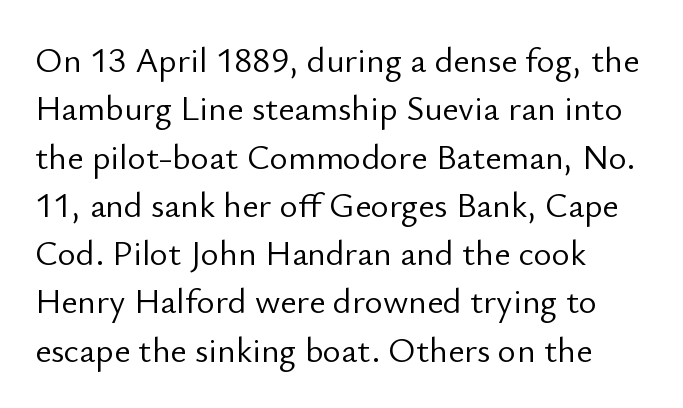
Q: Is the text bold? A: No.
Q: Is the text italic (slanted)? A: No, it is upright.
Q: Is the typeface a serif or a sans-serif typeface? A: Sans-serif.
Q: Is the text underlined? A: No.
Q: How is the paragraph aligned? A: Left-aligned.
Q: Is the spacing between letters normal or unusually wide? A: Normal.
Q: Is the spacing between lines tight, normal or loose? A: Normal.
Q: Width (condensed, normal, or wide)? A: Normal.
Q: Stroke contrast? A: Low.
Q: x-height? A: Small.
Q: Monospaced? A: No.
